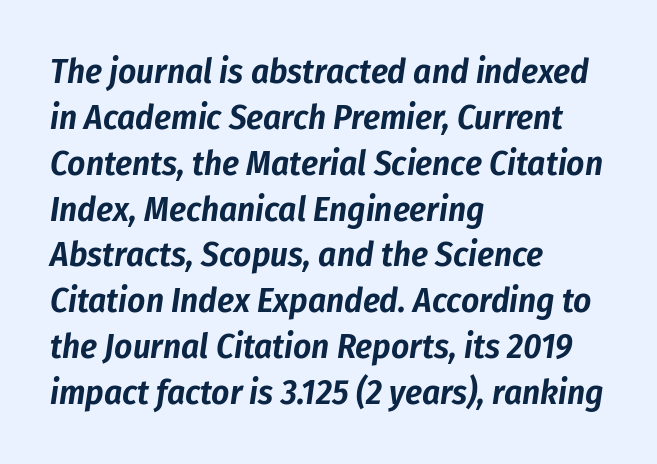
The image shows 35 px condensed type, italic (leaning right); set left-aligned, normal line spacing (1.31x), normal letter spacing, not underlined; low stroke contrast and a medium x-height.
